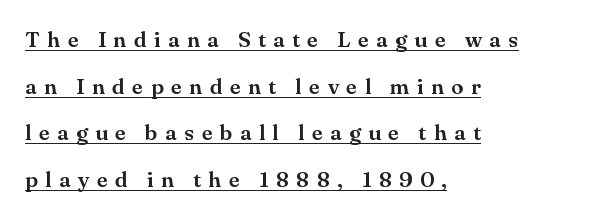
The image shows 22 px text type, upright; set left-aligned, loose line spacing (2.12x), unusually wide letter spacing (+0.34 em), underlined.
